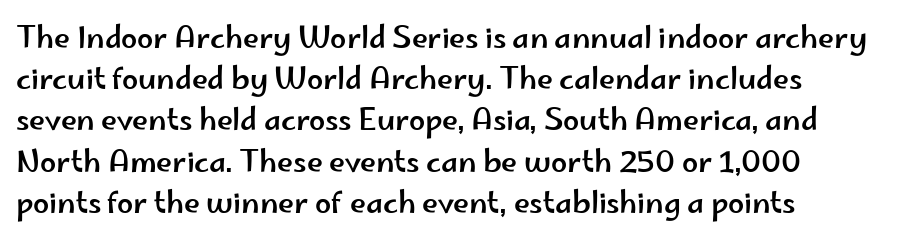
Do the characters align in a grid? No, the font is proportional. A clean baseline with only descenders dipping below it. The letters sit at their default tracking, neither squeezed nor spread. The font's upright variant was chosen for this text.
